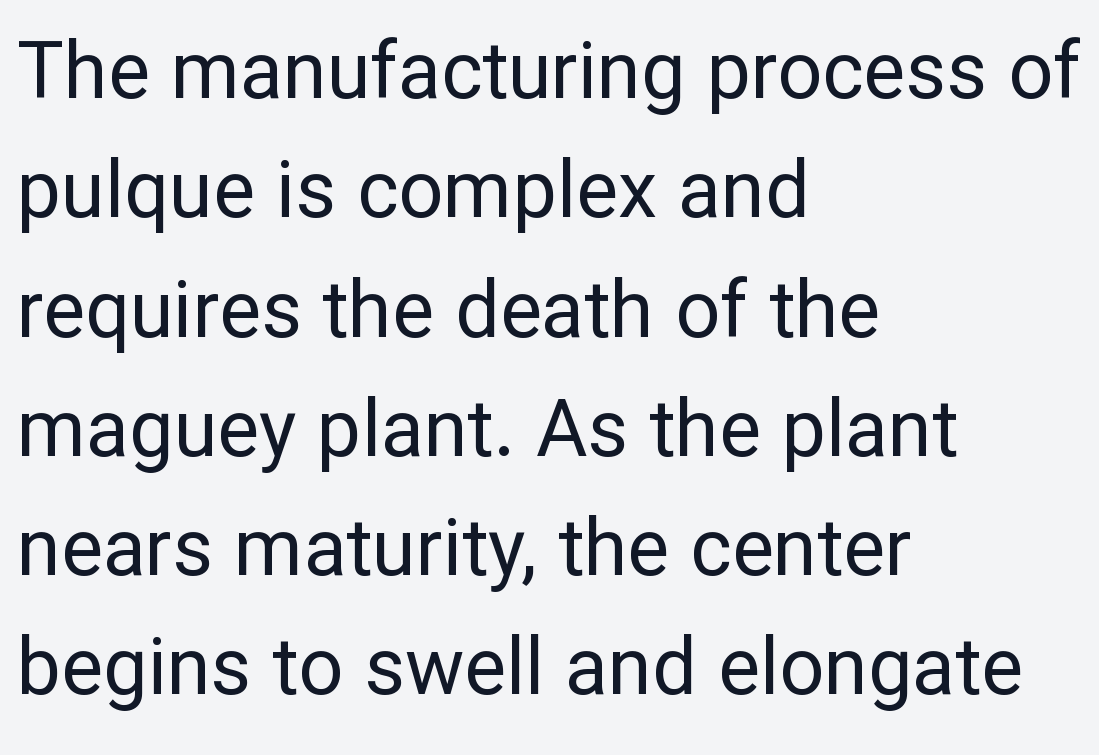
Typographically, this falls in the sans-serif category. Leading matches the norm, producing a regular column. Do the characters align in a grid? No, the font is proportional. Short and long lines alike share a common starting point at left.
